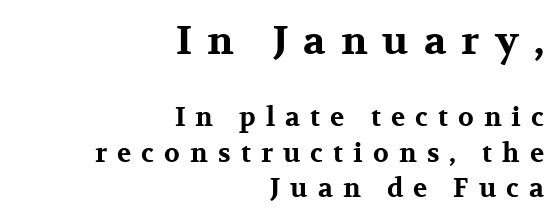
Short and long lines alike share a common ending point at right. Varying glyph widths throughout — classic text-font behaviour. The designer gave the opening block more size than the closing block. The letters stand straight up with perfectly vertical stems.
